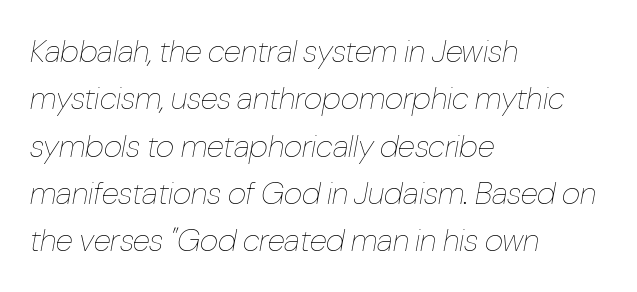
The image shows 32 px thin, condensed type, italic (leaning right); set left-aligned, normal line spacing (1.48x), normal letter spacing, not underlined; low stroke contrast and a medium x-height.
